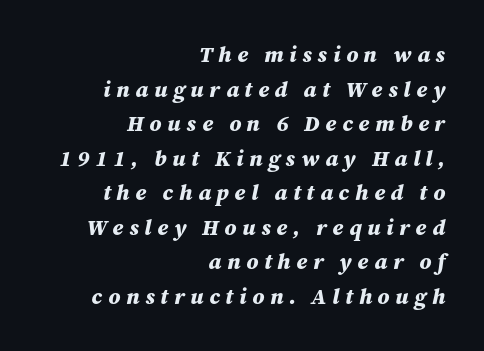
{"italic": "yes", "lean": "right", "slant_degrees": 12, "bold": "yes", "underline": "no", "align": "right", "line_spacing": "normal", "line_spacing_ratio": 1.57, "letter_spacing": "wide", "letter_spacing_em": 0.26, "glyph_px": 22}
